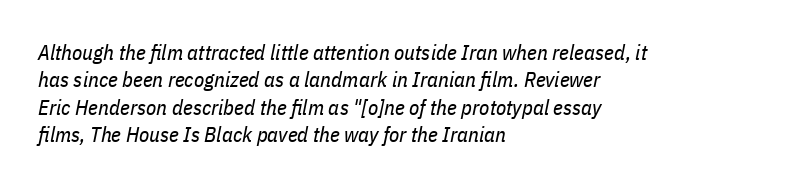
Q: Is the text bold? A: No.
Q: Is the text italic (slanted)? A: Yes, it leans right by about 11 degrees.
Q: Is the text underlined? A: No.
Q: How is the paragraph aligned? A: Left-aligned.
Q: Is the spacing between letters normal or unusually wide? A: Normal.
Q: Is the spacing between lines tight, normal or loose? A: Normal.
